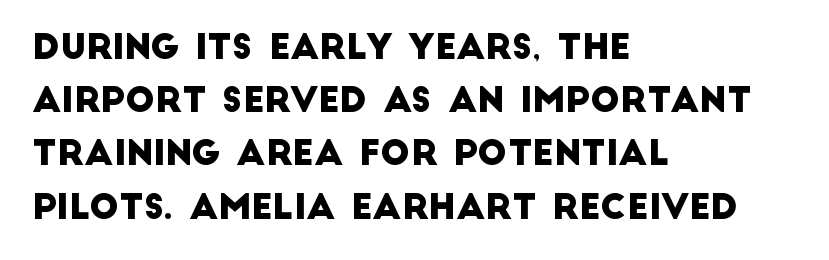
Q: Is the typeface a serif or a sans-serif typeface? A: Sans-serif.
Q: Is the text underlined? A: No.
Q: How is the paragraph aligned? A: Left-aligned.
Q: Is the spacing between letters normal or unusually wide? A: Normal.
Q: Is the spacing between lines tight, normal or loose? A: Normal.
Q: Width (condensed, normal, or wide)? A: Normal.
Q: Stroke contrast? A: Low.
Q: x-height? A: Large.
Q: Monospaced? A: No.
